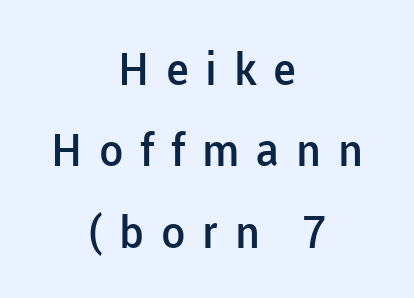
The font family rendered here belongs to the sans-serif group. A typesetter would mark this as roman, not italic. Slightly chunky letters — semibold, I'd say, not full bold. Do the characters align in a grid? No, the font is proportional. Both edges are ragged and mirror each other, which tells us the setting is centered.
